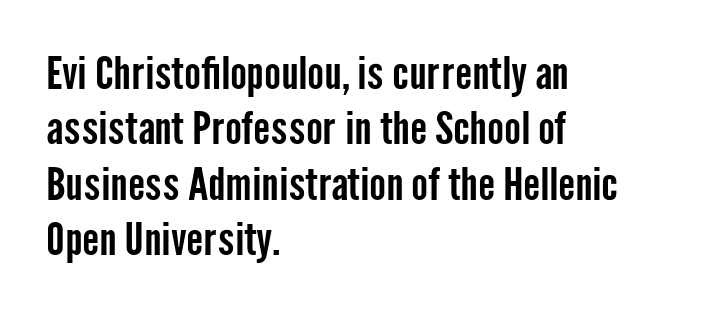
The image shows 45 px condensed sans-serif type, upright; set left-aligned, line spacing 1.23x, normal letter spacing, not underlined; low stroke contrast and a medium x-height.
